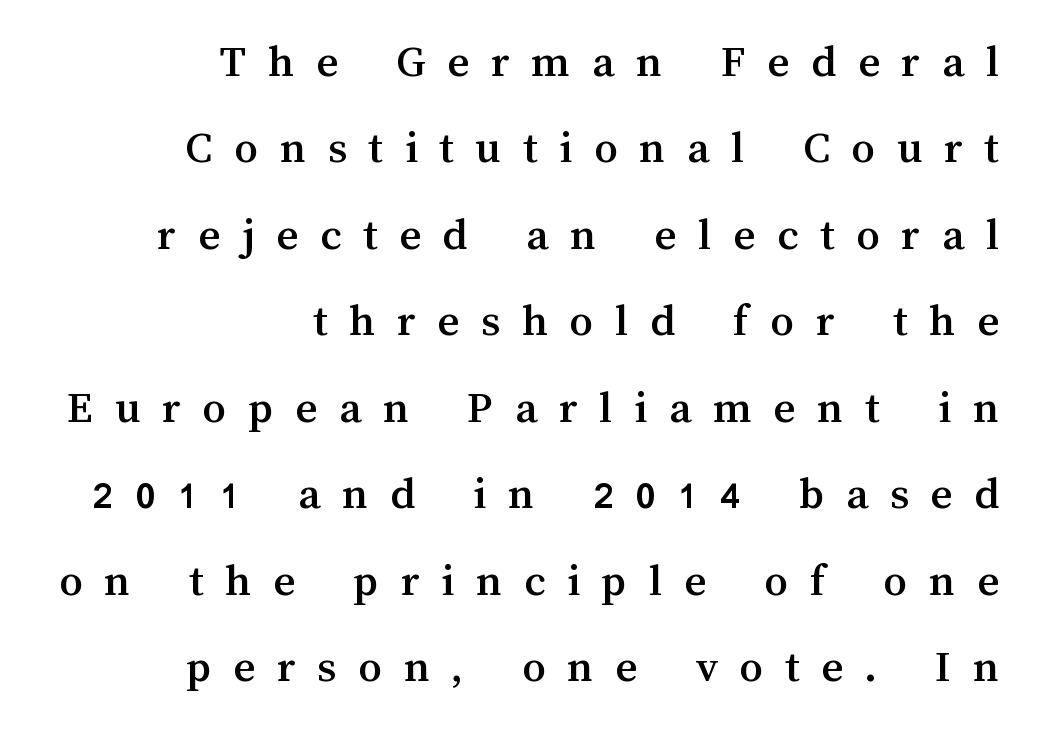
Q: Is the text italic (slanted)? A: No, it is upright.
Q: Is the text underlined? A: No.
Q: How is the paragraph aligned? A: Right-aligned.
Q: Is the spacing between letters normal or unusually wide? A: Unusually wide.
Q: Width (condensed, normal, or wide)? A: Normal.
Q: Stroke contrast? A: Medium.
Q: x-height? A: Medium.
Q: Monospaced? A: No.
